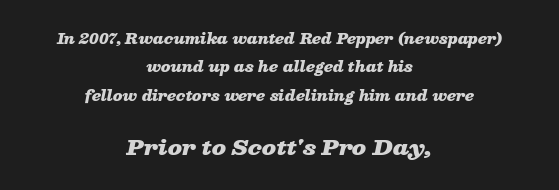
The image shows 21 px bold type, italic (leaning right); set centered, loose line spacing (2.02x), normal letter spacing, not underlined; the second (bottom) block is 1.5x larger.
